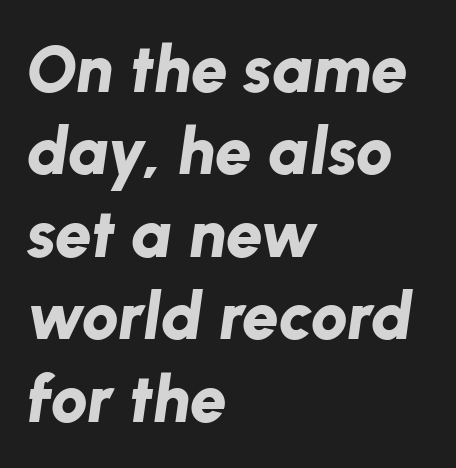
Compared with ordinary roman type, these characters are visibly tilted. Nothing unusual about the tracking: characters are spaced as the font intends. The block of text has a typical density, with ordinary space between rows. Descenders hang freely into open space. A full-strength bold gives these letters their thick strokes.
